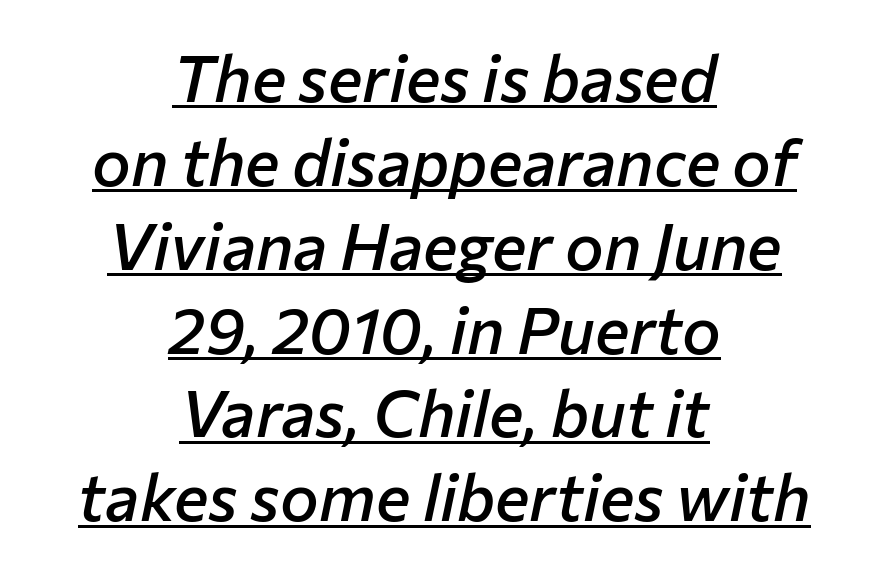
Its strokes are somewhat broadened, the hallmark of semibold type. How are the letters spaced? Ordinarily, with no added tracking. The rendering uses natural spacing where letterforms have individual widths. The setting favours the middle, as headings and verse often do. In terms of posture, this sample is oblique.
